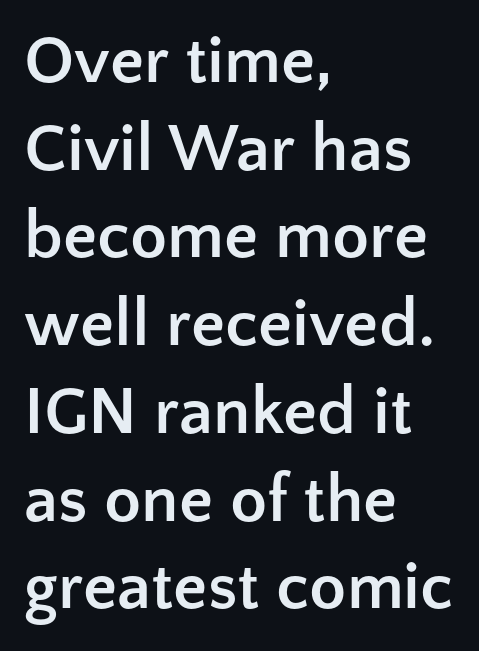
Q: Is the text bold? A: Yes.
Q: Is the text italic (slanted)? A: No, it is upright.
Q: Is the typeface a serif or a sans-serif typeface? A: Sans-serif.
Q: Is the text underlined? A: No.
Q: How is the paragraph aligned? A: Left-aligned.
Q: Is the spacing between letters normal or unusually wide? A: Normal.
Q: Is the spacing between lines tight, normal or loose? A: Normal.
Q: Width (condensed, normal, or wide)? A: Normal.
Q: Stroke contrast? A: Low.
Q: x-height? A: Medium.
Q: Monospaced? A: No.
